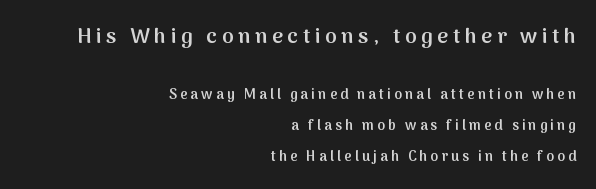
Notice the strokes are somewhat thickened but not fully heavy: this is a semibold. The text block is weighted toward the right margin, trailing off unevenly leftward. Just letters on the line, the space beneath them empty. In terms of letterspacing, this is a distinctly airy, spread setting. The designer gave the opening block more size than the closing block. Quick note: interline space is abundant.
